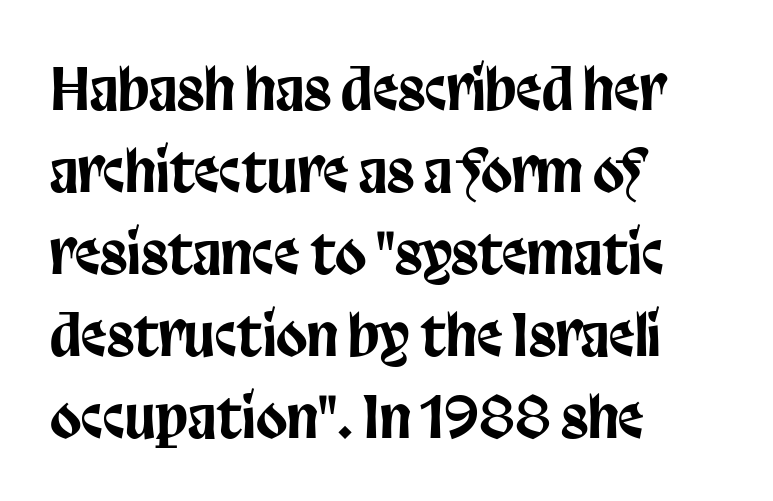
{"serif": "no", "italic": "no", "width": "condensed", "stroke_contrast": "low", "x_height": "large", "monospaced": "no", "underline": "no", "align": "left", "line_spacing": "normal", "line_spacing_ratio": 1.44, "letter_spacing": "normal", "letter_spacing_em": 0.0, "glyph_px": 57}
